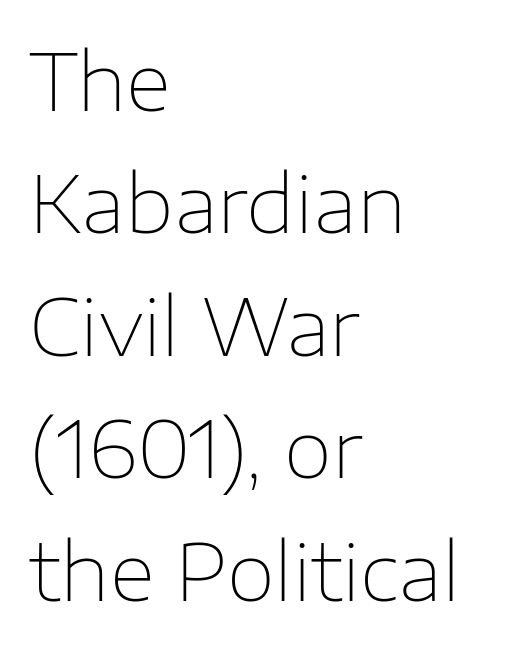
The image shows 79 px thin sans-serif type, upright; set left-aligned, normal line spacing (1.55x), normal letter spacing, not underlined; low stroke contrast and a medium x-height.
